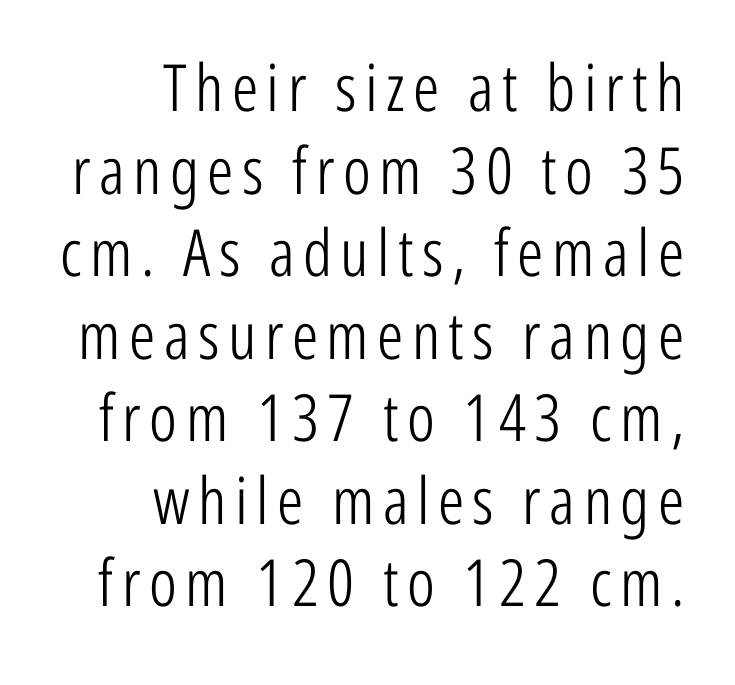
The image shows 65 px light, condensed sans-serif type, upright; set right-aligned, normal line spacing (1.27x), not underlined; low stroke contrast and a medium x-height.
